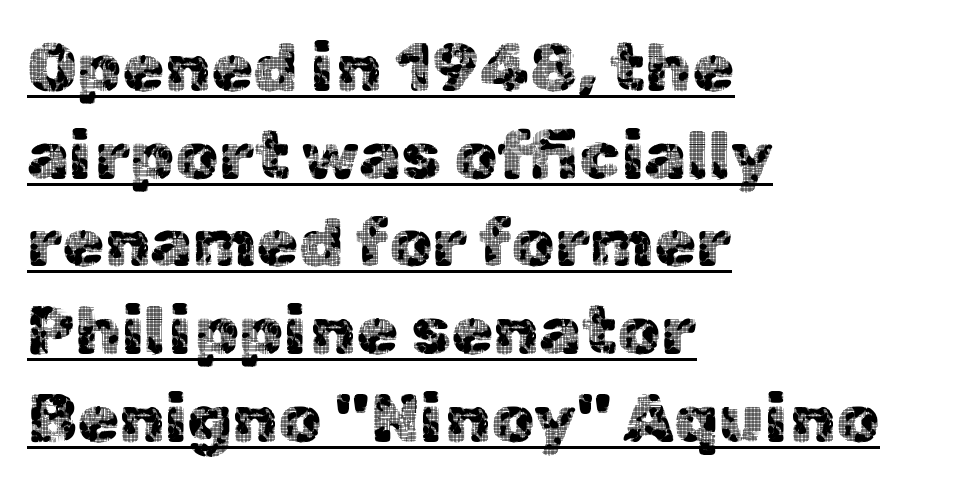
Q: Is the text italic (slanted)? A: No, it is upright.
Q: Is the typeface a serif or a sans-serif typeface? A: Sans-serif.
Q: Is the text underlined? A: Yes.
Q: How is the paragraph aligned? A: Left-aligned.
Q: Is the spacing between letters normal or unusually wide? A: Normal.
Q: Is the spacing between lines tight, normal or loose? A: Normal.
Q: Width (condensed, normal, or wide)? A: Normal.
Q: x-height? A: Medium.
Q: Monospaced? A: No.
